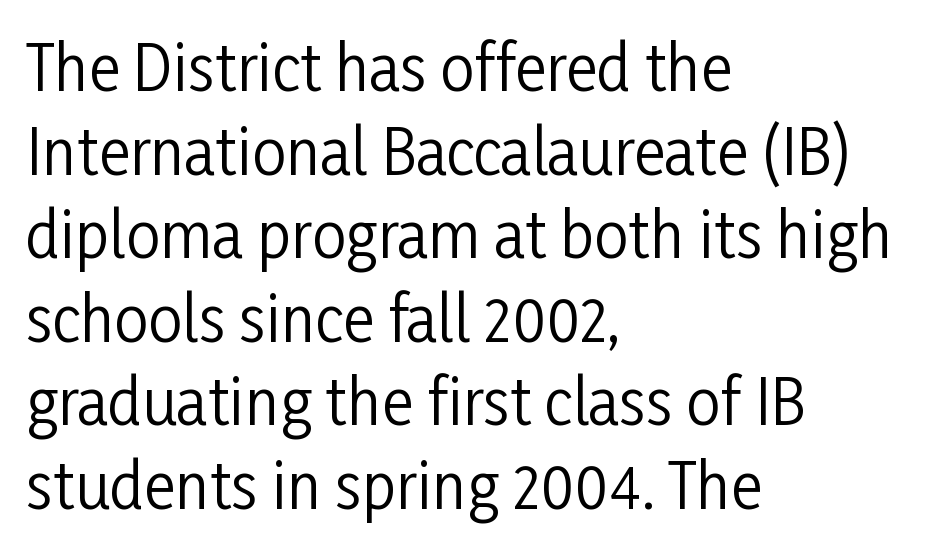
The image shows 61 px regular-weight, condensed sans-serif type, upright; set left-aligned, normal line spacing (1.37x), normal letter spacing, not underlined; low stroke contrast and a medium x-height.
